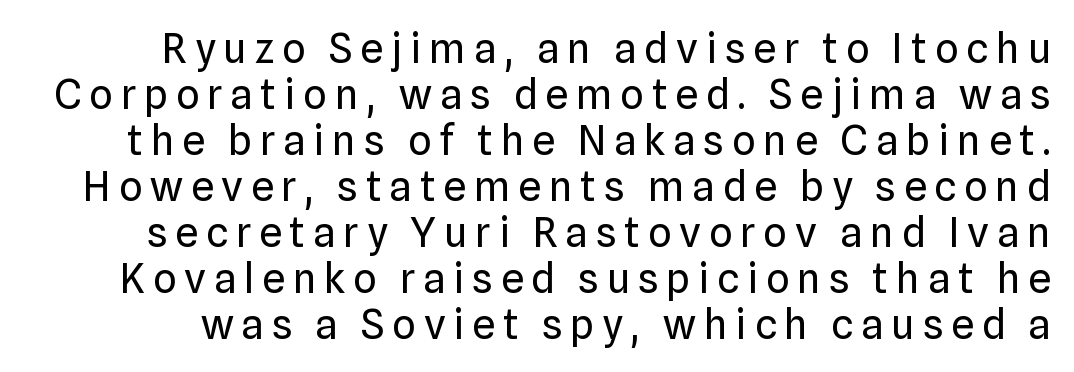
The image shows 41 px regular-weight sans-serif type, upright; set tight line spacing (1.12x), not underlined; low stroke contrast and a medium x-height.
